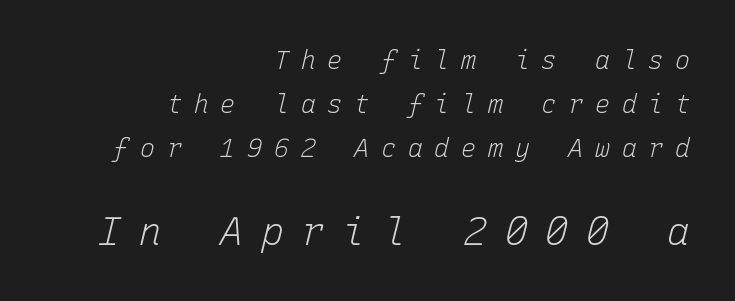
The font's italic variant was chosen for this text. Type size steps up from the first block to the second. Monospaced: the letters line up in strict vertical columns. No extra ink here — the face is not bold. Letters rest on an invisible, unmarked baseline. Teacher's note: observe the even right margin — that is flush-right alignment.
